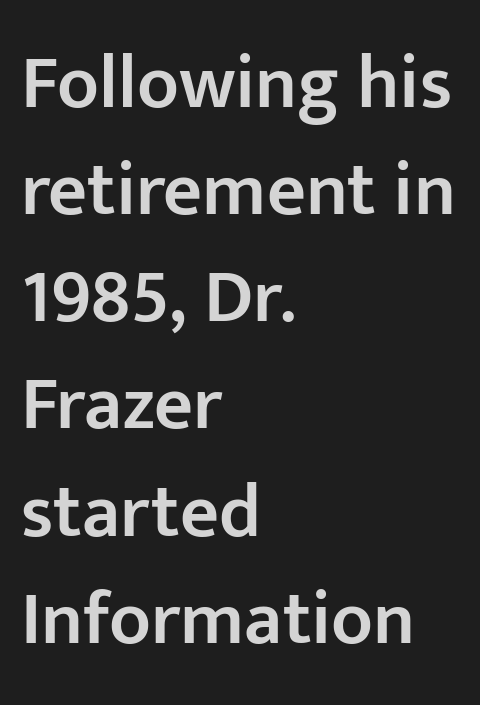
{"serif": "no", "italic": "no", "bold": "semi", "weight": "semibold", "width": "normal", "stroke_contrast": "low", "x_height": "medium", "monospaced": "no", "underline": "no", "align": "left", "line_spacing": "normal", "line_spacing_ratio": 1.41, "letter_spacing": "normal", "letter_spacing_em": 0.0, "glyph_px": 76}
